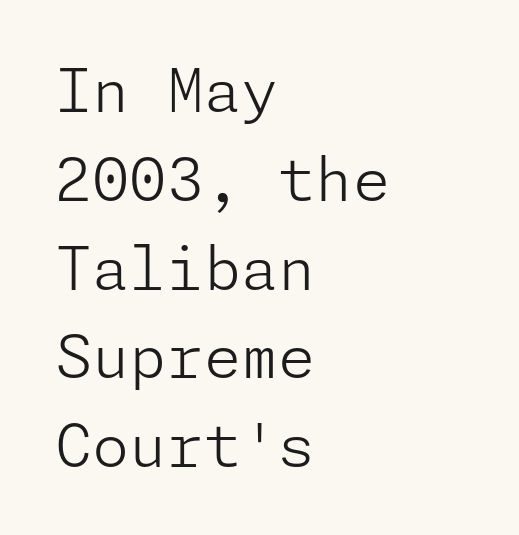
The image shows 60 px light sans-serif type, upright; set left-aligned, normal line spacing (1.48x), normal letter spacing, not underlined; low stroke contrast and a medium x-height.
